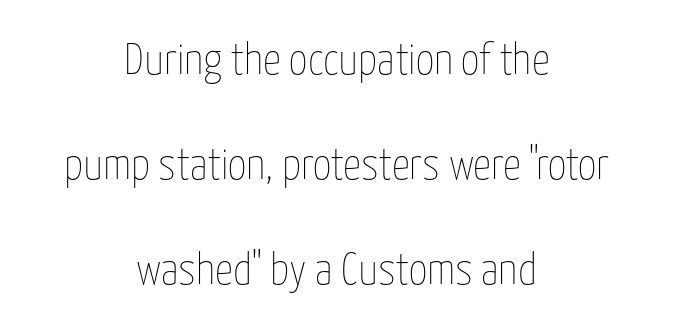
{"italic": "no", "bold": "no", "weight": "thin", "width": "condensed", "stroke_contrast": "low", "x_height": "medium", "monospaced": "no", "underline": "no", "align": "center", "line_spacing": "loose", "line_spacing_ratio": 2.33, "letter_spacing": "normal", "letter_spacing_em": 0.0, "glyph_px": 45}
